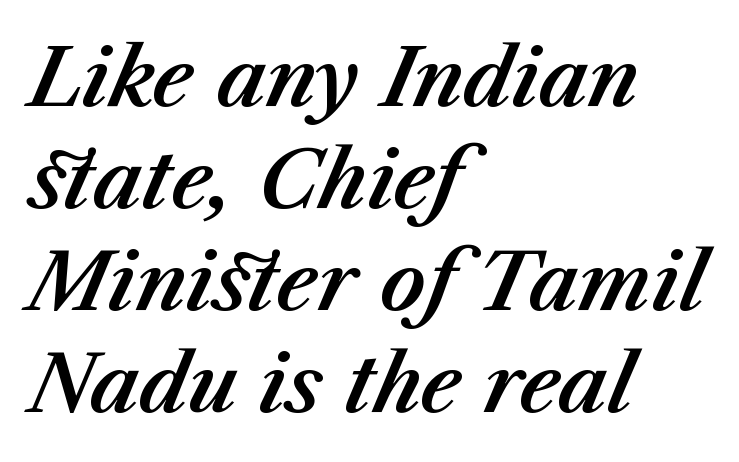
The image shows 79 px text type, italic (leaning right); set left-aligned, normal line spacing (1.29x), normal letter spacing, not underlined; medium stroke contrast and a medium x-height.
